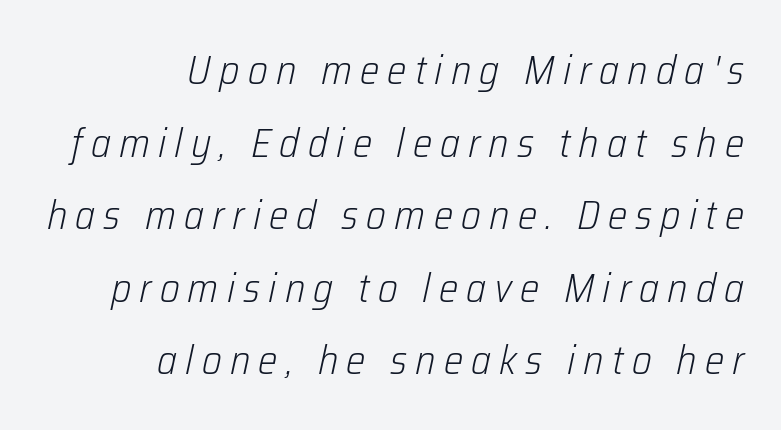
The image shows 41 px light, condensed type, italic (leaning right); set right-aligned, line spacing 1.77x, unusually wide letter spacing (+0.2 em), not underlined; low stroke contrast and a medium x-height.
